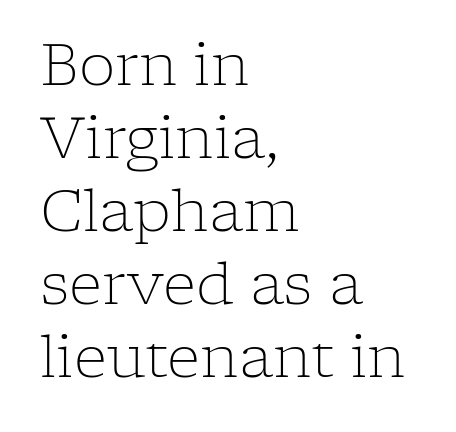
Summary of weight: not heavy and not bold. Vertical spacing — default. The glyphs are unaccompanied by any horizontal stroke below them. Proportional: the letters do not fall into vertical columns.
